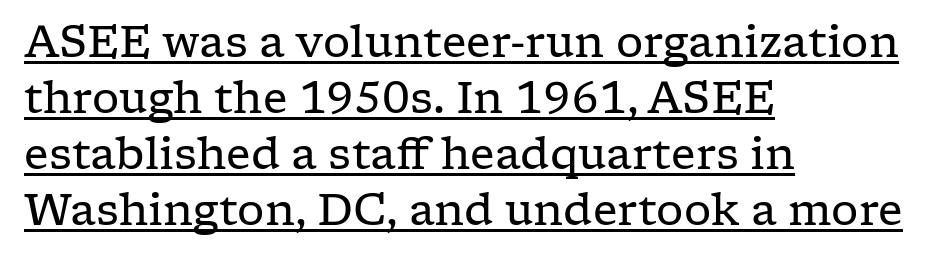
Leading matches the norm, producing a regular column. Weight: regular or lighter. The horizontal fit of the characters is conventional and even. The typeface chosen for these lines features serifs.
